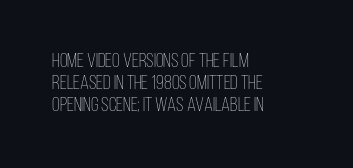
The image shows 20 px text type, upright; set left-aligned, tight line spacing (1.1x), normal letter spacing, not underlined.
